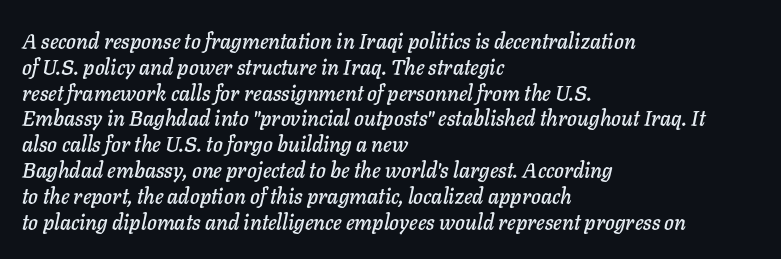
Inter-character spacing is left at the font's built-in metrics. Every row of glyphs begins at an identical x-position on the left. The space beneath each line is pristine and unruled. Is the type slanted? Yes — the strokes lean at a clear angle.
